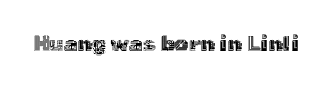
Q: Is the text italic (slanted)? A: No, it is upright.
Q: Is the text underlined? A: No.
Q: Is the spacing between letters normal or unusually wide? A: Normal.
